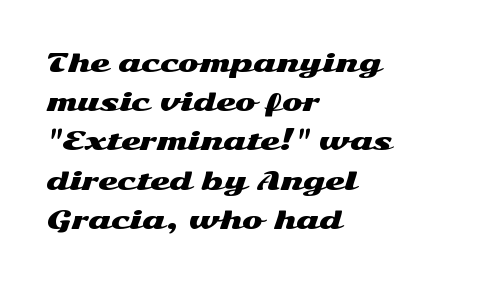
The image shows 25 px text type; set left-aligned, normal line spacing (1.57x), normal letter spacing, not underlined.
